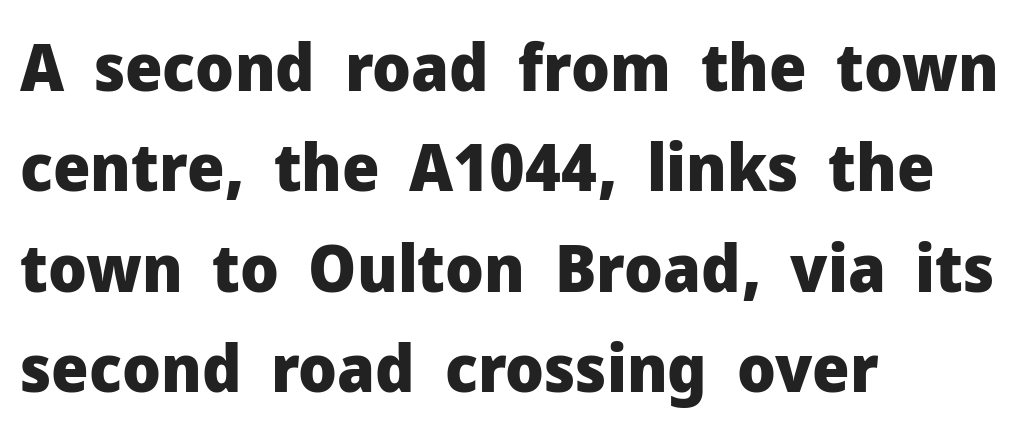
A typesetter would call this zero additional tracking. The designer went with a sans here, leaving each stem footless. Does the leading feel generous? No, just average. Is this a fixed-width face? No — the glyphs have proportional, varying widths. Do the letters lean? They stand straight.
